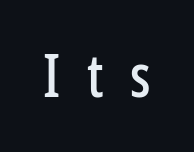
The image shows 59 px condensed sans-serif type, upright; set unusually wide letter spacing (+0.45 em), not underlined; low stroke contrast and a medium x-height.
